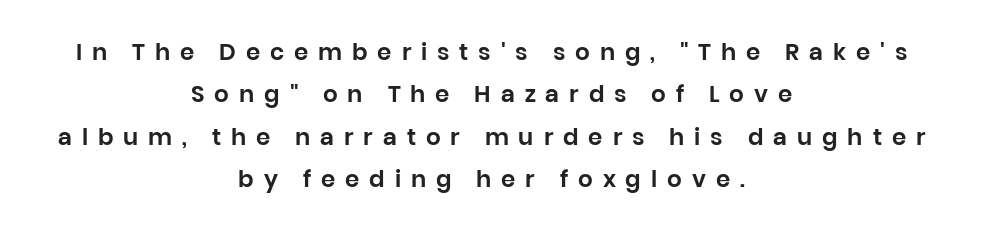
The lettering holds an erect, upright posture throughout. This sample is center-justified, so both line endings float freely. Is the letter spacing exaggerated? Yes — the characters are pushed far apart. The string is rendered with underlining switched off.
